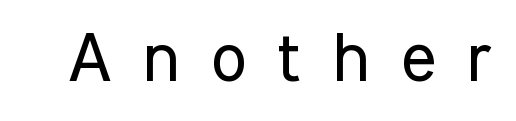
{"serif": "no", "italic": "no", "bold": "no", "weight": "regular", "width": "condensed", "stroke_contrast": "low", "x_height": "medium", "monospaced": "no", "underline": "no", "letter_spacing": "wide", "letter_spacing_em": 0.46, "glyph_px": 68}
